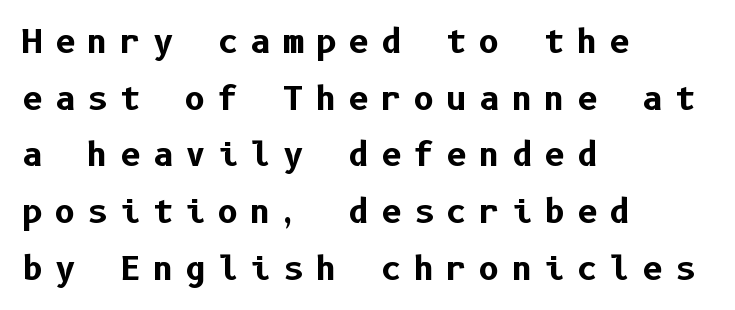
{"serif": "no", "italic": "no", "bold": "yes", "weight": "bold", "width": "normal", "stroke_contrast": "low", "x_height": "medium", "underline": "no", "align": "left", "line_spacing_ratio": 1.77, "letter_spacing": "wide", "letter_spacing_em": 0.37, "glyph_px": 32}
